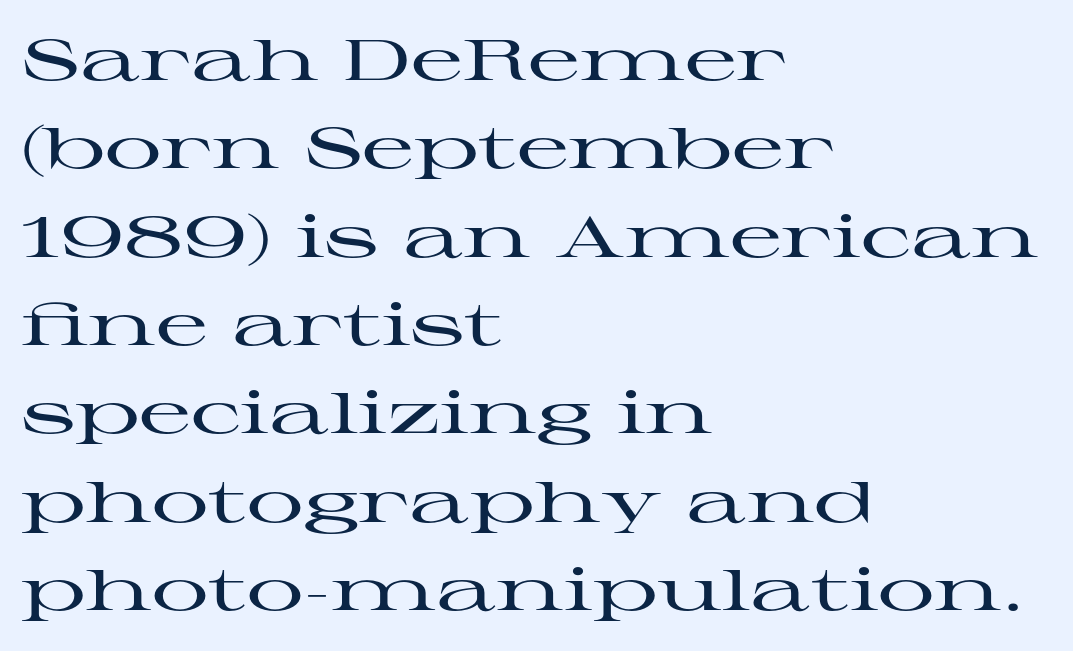
Style check: upright. Letters rest on an invisible, unmarked baseline. Alignment: flush left. Quick note: interline space is typical.
